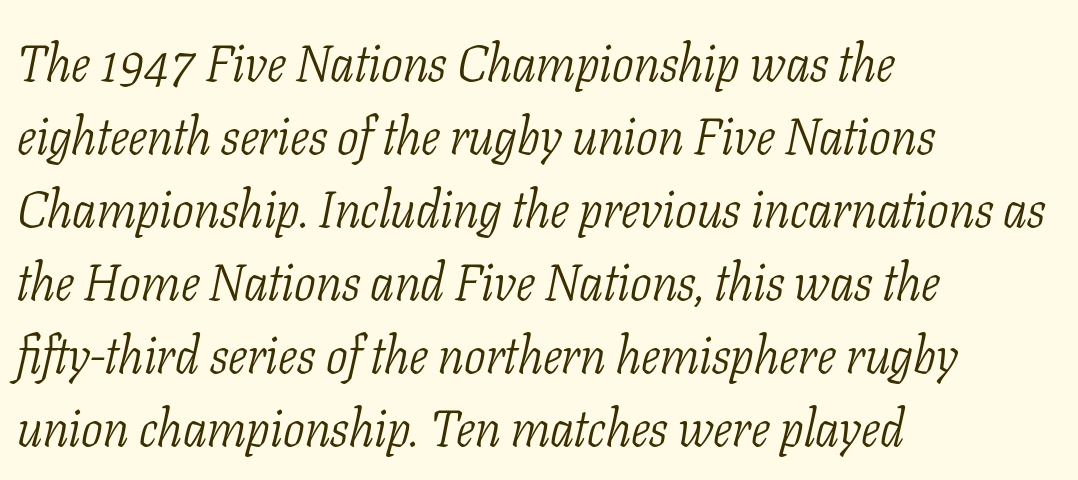
The image shows 51 px light, condensed serif type, italic (leaning right); set left-aligned, normal line spacing (1.43x), normal letter spacing, not underlined; low stroke contrast and a medium x-height.
